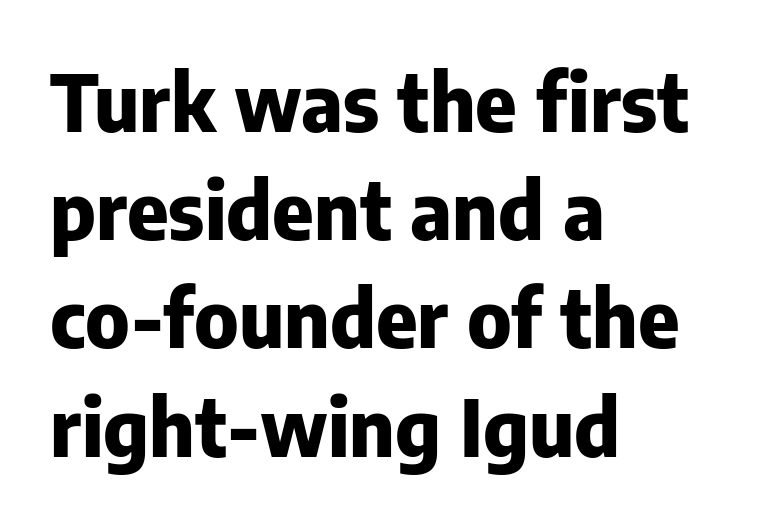
Q: Is the text bold? A: Yes.
Q: Is the text italic (slanted)? A: No, it is upright.
Q: Is the typeface a serif or a sans-serif typeface? A: Sans-serif.
Q: Is the text underlined? A: No.
Q: How is the paragraph aligned? A: Left-aligned.
Q: Is the spacing between letters normal or unusually wide? A: Normal.
Q: Is the spacing between lines tight, normal or loose? A: Normal.
Q: Width (condensed, normal, or wide)? A: Normal.
Q: Stroke contrast? A: Low.
Q: x-height? A: Medium.
Q: Monospaced? A: No.
